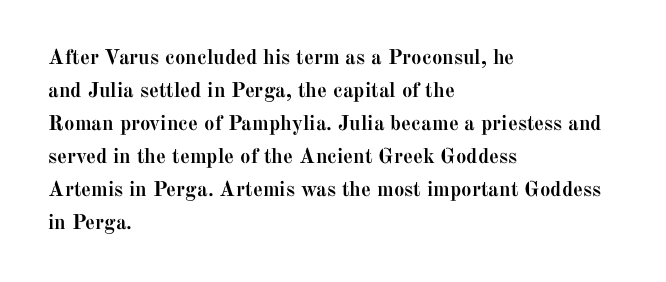
Q: Is the text bold? A: Yes.
Q: Is the text italic (slanted)? A: No, it is upright.
Q: Is the text underlined? A: No.
Q: How is the paragraph aligned? A: Left-aligned.
Q: Is the spacing between letters normal or unusually wide? A: Normal.
Q: Is the spacing between lines tight, normal or loose? A: Normal.
